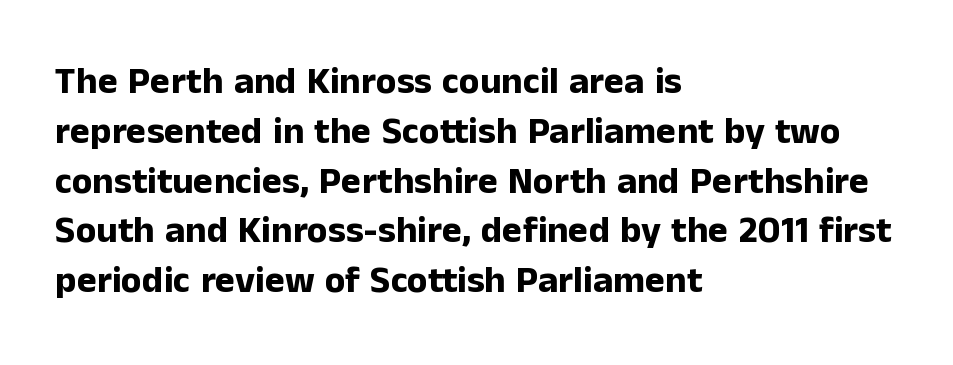
The designer left line spacing at the default. Compared with typical body copy, the letter spacing here is the same. Notice how the passage keeps a crisp vertical edge on the left only. Typesetter's note: full bold, strokes at maximum text heaviness. These lines are rendered in a variable-pitch font. The font's upright variant was chosen for this text.
